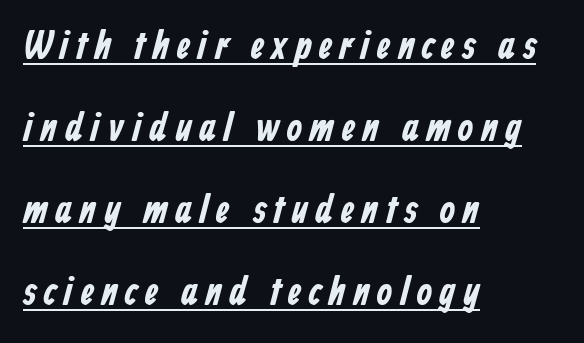
{"serif": "no", "bold": "yes", "weight": "bold", "width": "condensed", "stroke_contrast": "low", "x_height": "medium", "monospaced": "no", "underline": "yes", "align": "left", "line_spacing": "loose", "line_spacing_ratio": 2.05, "glyph_px": 40}
